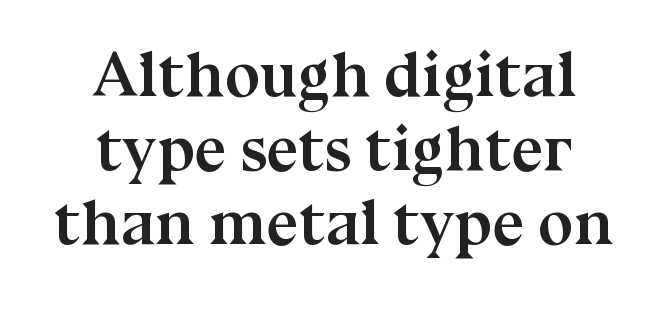
The image shows 64 px semibold serif type, upright; set centered, line spacing 1.16x, normal letter spacing, not underlined; medium stroke contrast and a medium x-height.
